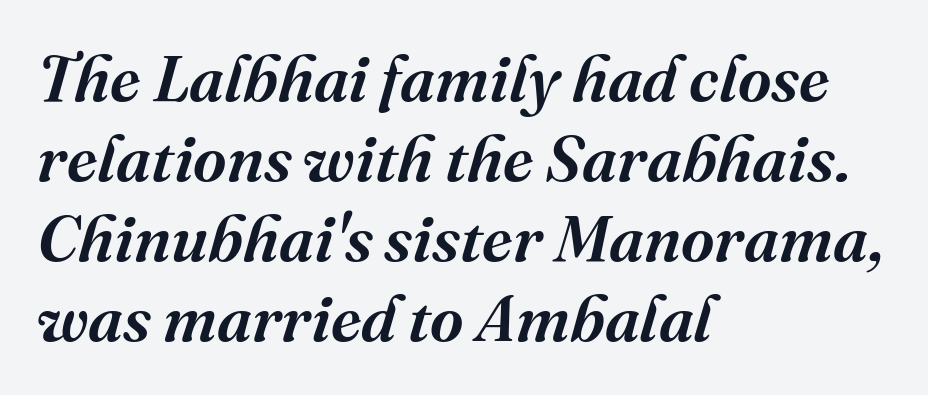
The image shows 65 px semibold serif type, italic (leaning right); set left-aligned, line spacing 1.23x, normal letter spacing, not underlined; medium stroke contrast and a medium x-height.
